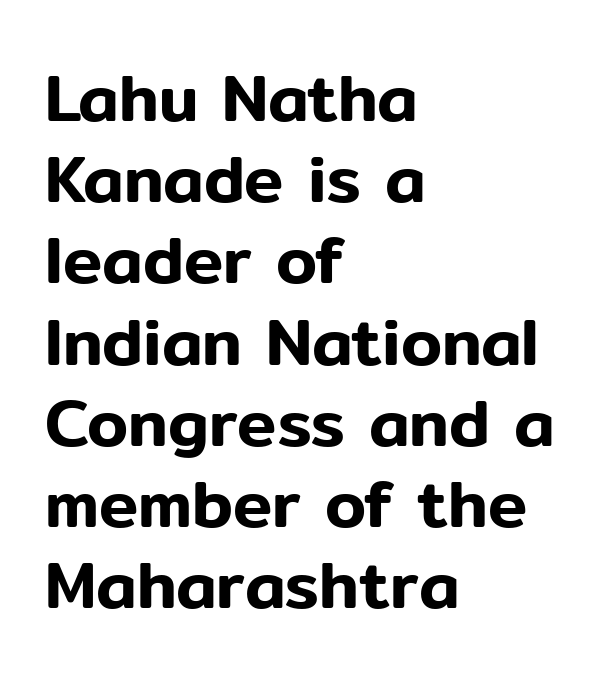
Q: Is the text italic (slanted)? A: No, it is upright.
Q: Is the typeface a serif or a sans-serif typeface? A: Sans-serif.
Q: Is the text underlined? A: No.
Q: How is the paragraph aligned? A: Left-aligned.
Q: Is the spacing between letters normal or unusually wide? A: Normal.
Q: Width (condensed, normal, or wide)? A: Normal.
Q: Stroke contrast? A: Low.
Q: x-height? A: Medium.
Q: Monospaced? A: No.
